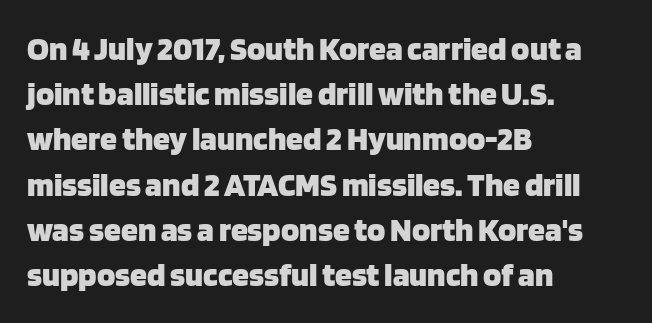
Q: Is the text bold? A: Yes.
Q: Is the text italic (slanted)? A: No, it is upright.
Q: Is the typeface a serif or a sans-serif typeface? A: Sans-serif.
Q: Is the text underlined? A: No.
Q: How is the paragraph aligned? A: Left-aligned.
Q: Is the spacing between letters normal or unusually wide? A: Normal.
Q: Is the spacing between lines tight, normal or loose? A: Normal.
Q: Width (condensed, normal, or wide)? A: Normal.
Q: Stroke contrast? A: Low.
Q: x-height? A: Large.
Q: Monospaced? A: No.
